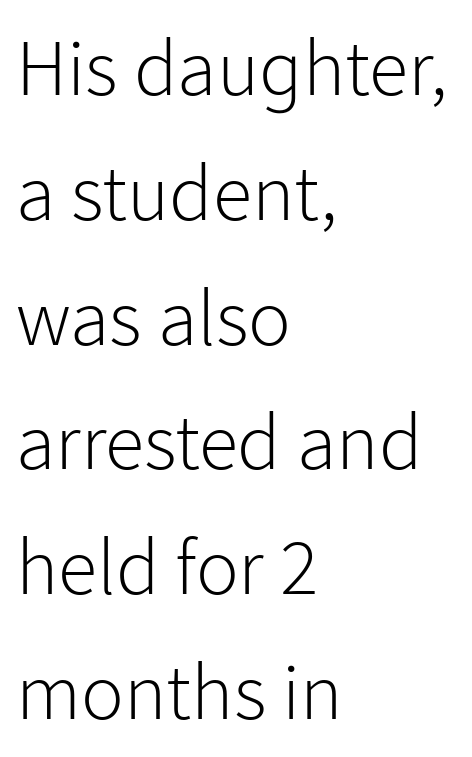
{"serif": "no", "italic": "no", "bold": "no", "weight": "light", "width": "normal", "stroke_contrast": "low", "x_height": "medium", "monospaced": "no", "underline": "no", "align": "left", "line_spacing": "normal", "line_spacing_ratio": 1.56, "letter_spacing": "normal", "letter_spacing_em": 0.0, "glyph_px": 80}
